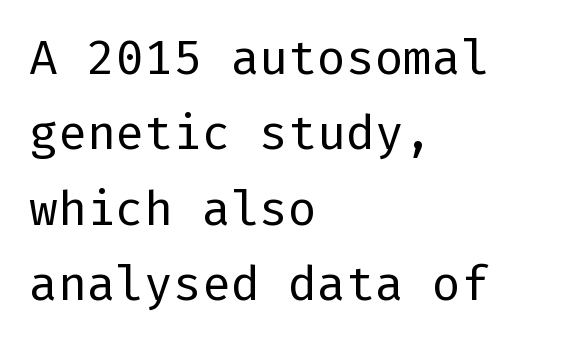
{"serif": "no", "italic": "no", "bold": "no", "weight": "regular", "width": "normal", "stroke_contrast": "low", "x_height": "medium", "underline": "no", "align": "left", "line_spacing": "normal", "line_spacing_ratio": 1.57, "letter_spacing": "normal", "letter_spacing_em": 0.0, "glyph_px": 48}
